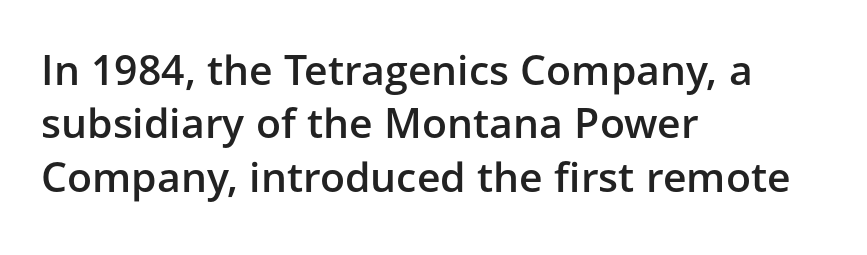
The image shows 41 px semibold sans-serif type, upright; set left-aligned, normal line spacing (1.3x), normal letter spacing, not underlined; low stroke contrast and a medium x-height.
